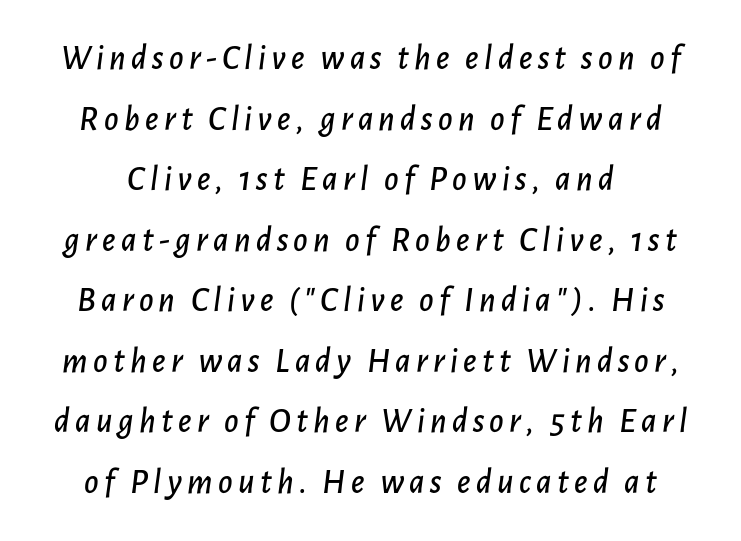
Q: Is the text italic (slanted)? A: Yes, it leans right by about 7 degrees.
Q: Is the text underlined? A: No.
Q: Width (condensed, normal, or wide)? A: Normal.
Q: Stroke contrast? A: Low.
Q: x-height? A: Medium.
Q: Monospaced? A: No.
